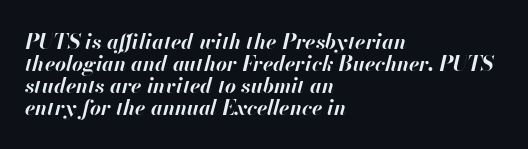
{"italic": "yes", "lean": "right", "slant_degrees": 13, "bold": "yes", "underline": "no", "align": "left", "line_spacing": "tight", "line_spacing_ratio": 1.04, "letter_spacing": "normal", "letter_spacing_em": 0.0, "glyph_px": 21}
